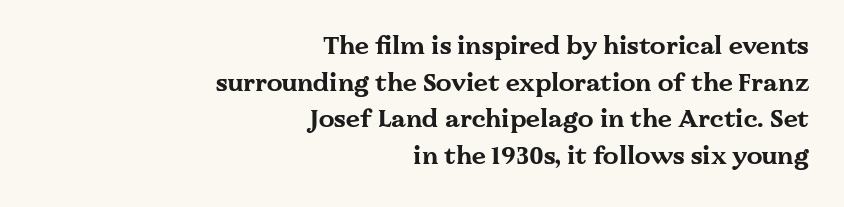
Caption: bold face, heavy strokes. The tracking reads as untouched default to a designer's eye. If you drew a ruler down the right edge, every line would touch it. The block of text has a typical density, with ordinary space between rows. The specimen omits any rule beneath the text block's lines.
